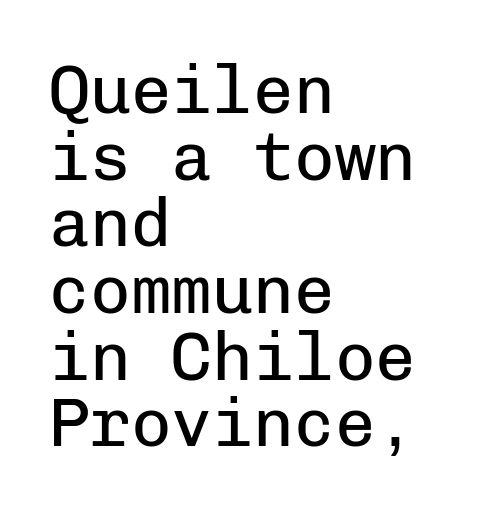
You could count columns in this text — the font is strictly monospaced. The vertical gap from one line to the next is small. The ragged edge is on the right, which tells us the setting is flush left. Type style note: lacks serifs. There is no visible air inserted between adjacent glyphs.
